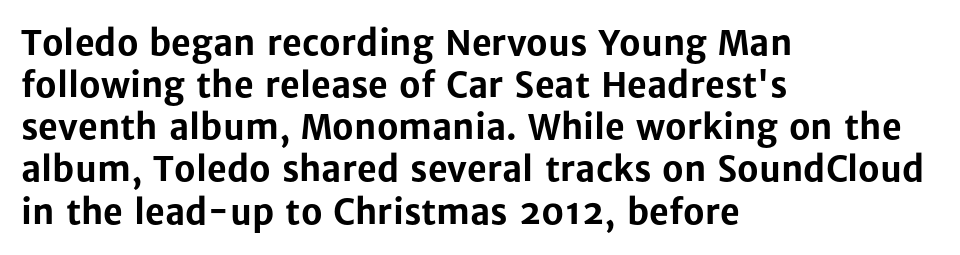
Q: Is the text bold? A: Yes.
Q: Is the text italic (slanted)? A: No, it is upright.
Q: Is the typeface a serif or a sans-serif typeface? A: Sans-serif.
Q: Is the text underlined? A: No.
Q: How is the paragraph aligned? A: Left-aligned.
Q: Is the spacing between letters normal or unusually wide? A: Normal.
Q: Width (condensed, normal, or wide)? A: Normal.
Q: Stroke contrast? A: Low.
Q: x-height? A: Medium.
Q: Monospaced? A: No.
